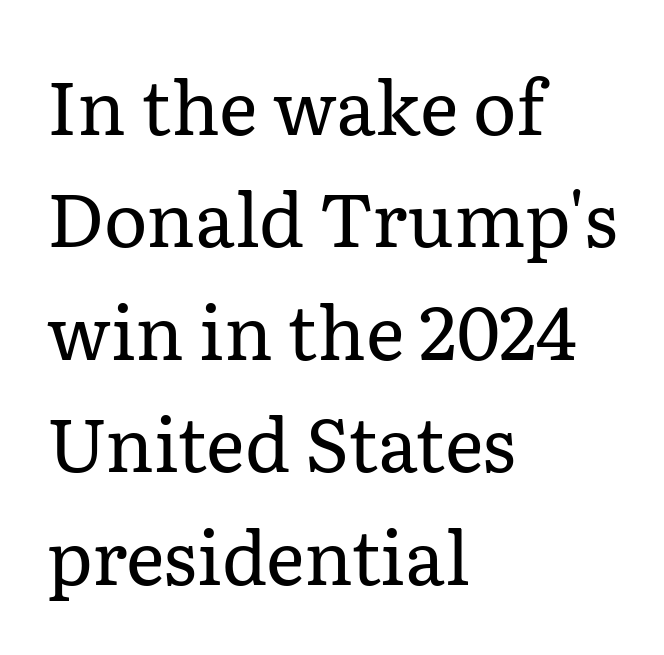
The image shows 74 px regular-weight serif type, upright; set left-aligned, normal line spacing (1.52x), normal letter spacing, not underlined; low stroke contrast and a medium x-height.
